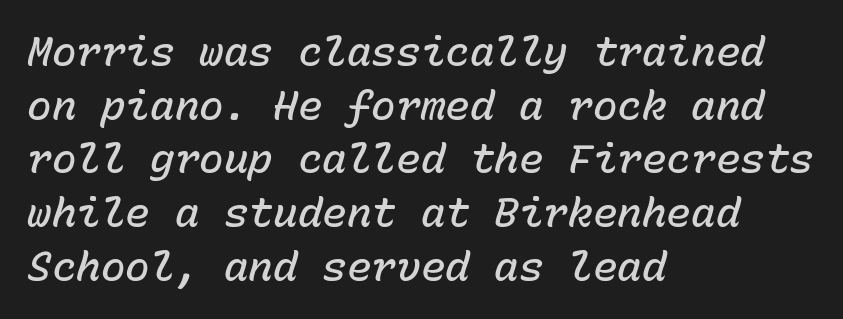
{"italic": "yes", "lean": "right", "slant_degrees": 15, "bold": "semi", "weight": "semibold", "width": "normal", "stroke_contrast": "low", "x_height": "medium", "monospaced": "yes", "underline": "no", "align": "left", "line_spacing": "normal", "line_spacing_ratio": 1.31, "letter_spacing": "normal", "letter_spacing_em": 0.0, "glyph_px": 41}
